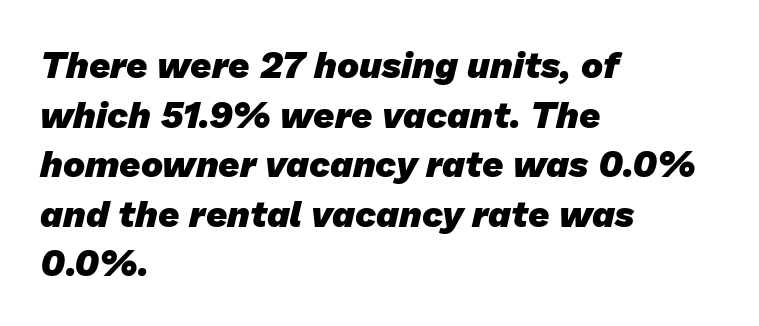
The image shows 37 px heavy sans-serif type; set left-aligned, normal line spacing (1.34x), normal letter spacing, not underlined; low stroke contrast and a medium x-height.
